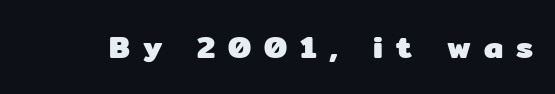
Q: Is the text bold? A: Yes.
Q: Is the text italic (slanted)? A: No, it is upright.
Q: Is the typeface a serif or a sans-serif typeface? A: Sans-serif.
Q: Is the text underlined? A: No.
Q: Is the spacing between letters normal or unusually wide? A: Unusually wide.
Q: Width (condensed, normal, or wide)? A: Normal.
Q: Stroke contrast? A: Low.
Q: x-height? A: Medium.
Q: Monospaced? A: No.
